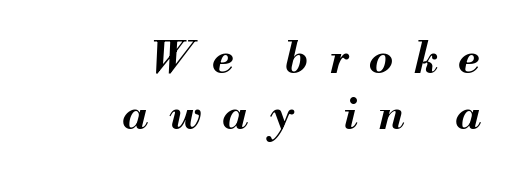
Line ends are locked; line starts wander. Beneath every word, the page is bare. Each new line begins a customary step beneath the previous one. The face used here is proportionally spaced, like ordinary book or web type. Yep, that's italic — everything's leaning.
